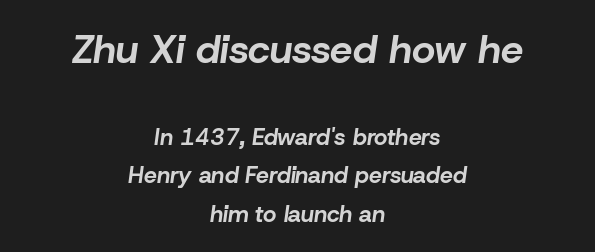
{"italic": "yes", "lean": "right", "slant_degrees": 8, "bold": "yes", "weight": "bold", "width": "normal", "stroke_contrast": "low", "x_height": "medium", "monospaced": "no", "underline": "no", "align": "center", "line_spacing": "normal", "line_spacing_ratio": 1.67, "letter_spacing": "normal", "letter_spacing_em": 0.0, "larger_block": "first", "size_ratio": 1.74, "glyph_px": 40}
